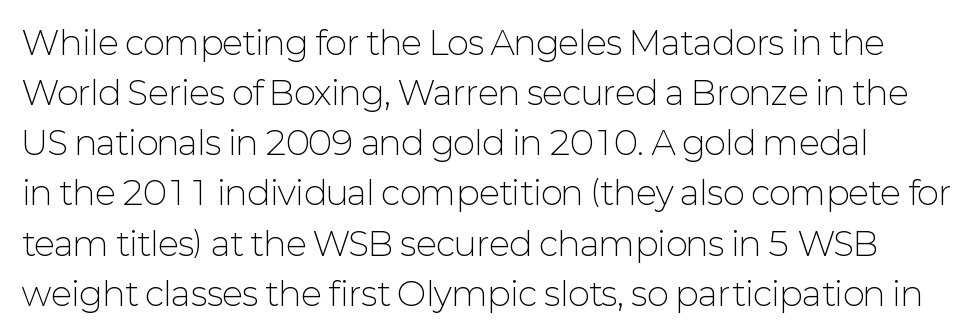
{"serif": "no", "italic": "no", "bold": "no", "weight": "light", "width": "normal", "stroke_contrast": "low", "x_height": "medium", "monospaced": "no", "underline": "no", "line_spacing": "normal", "line_spacing_ratio": 1.52, "letter_spacing": "normal", "letter_spacing_em": 0.0, "glyph_px": 33}
